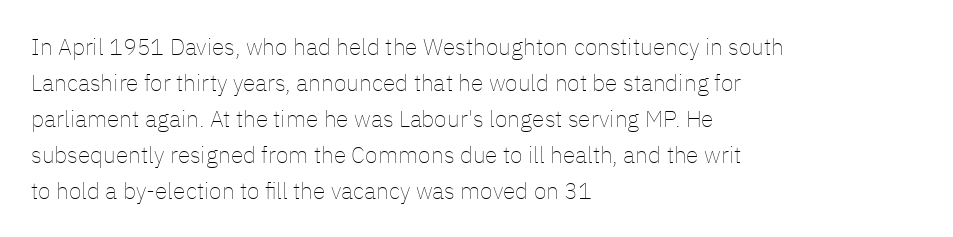
Q: Is the text bold? A: No.
Q: Is the text italic (slanted)? A: No, it is upright.
Q: Is the text underlined? A: No.
Q: How is the paragraph aligned? A: Left-aligned.
Q: Is the spacing between letters normal or unusually wide? A: Normal.
Q: Is the spacing between lines tight, normal or loose? A: Normal.
